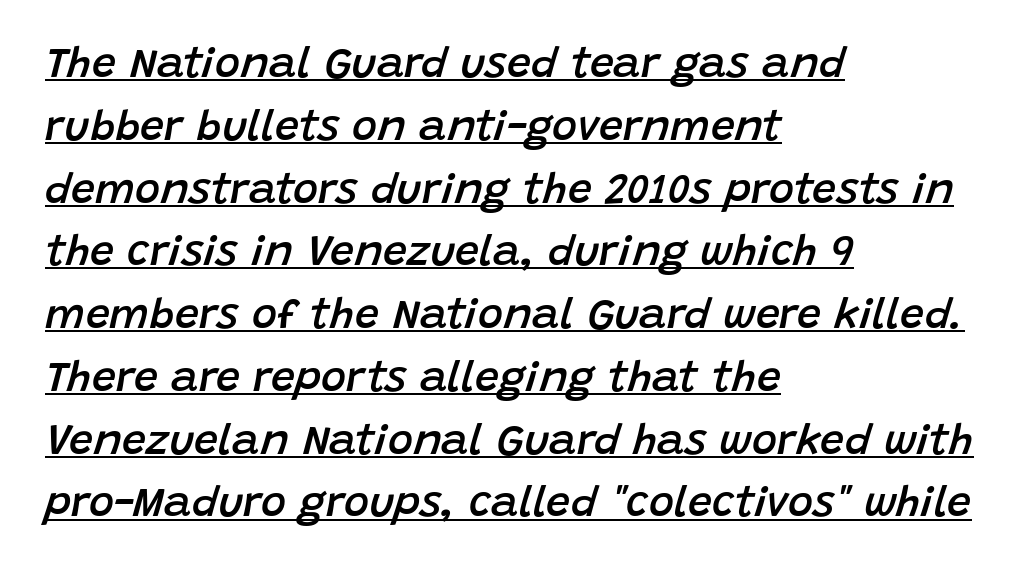
Decoration check: the copy is underlined. Glyph-to-glyph distance matches everyday printed text. The leading is moderate, giving the passage an even texture. In CSS terms this would be text-align: left. When letters slant like this, we call the style italic.
